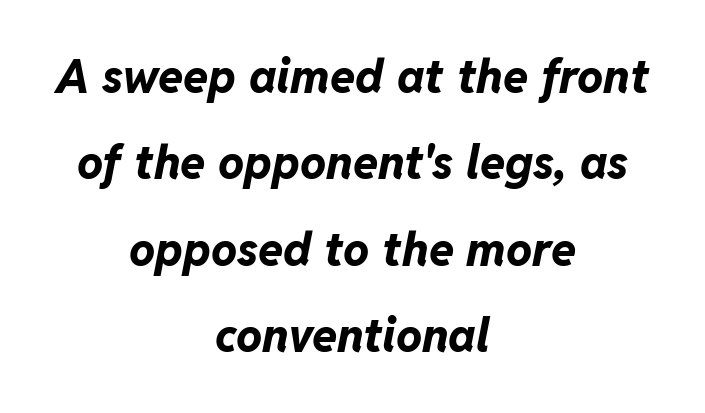
The image shows 46 px bold type, italic (leaning right); set centered, line spacing 1.88x, normal letter spacing, not underlined; low stroke contrast and a medium x-height.
